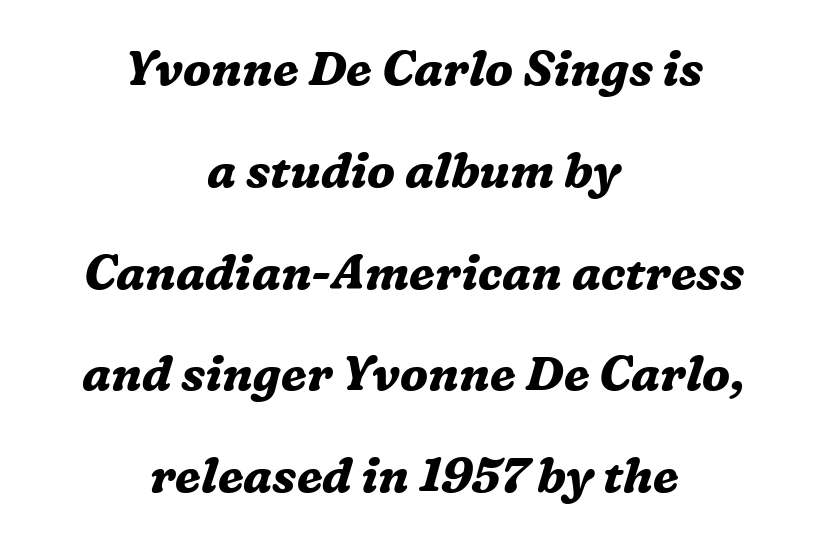
The image shows 48 px bold serif type, italic (leaning right); set centered, loose line spacing (2.12x), normal letter spacing, not underlined; medium stroke contrast and a medium x-height.
